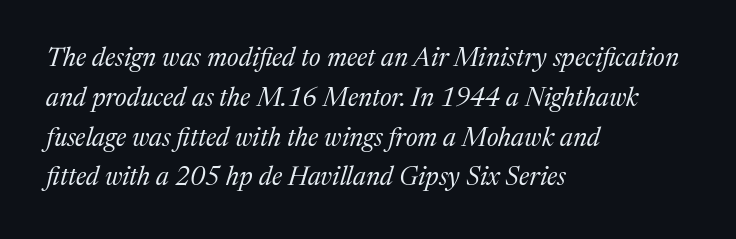
The glyphs look as if they've been sheared to an angle. Here the glyphs are tracked normally, forming tight word shapes. Leading matches the norm, producing a regular column. Any mark beneath the type? The region is blank. Ink coverage per letter is moderate at most. A classic flush-left, rag-right setting is used for this passage.
